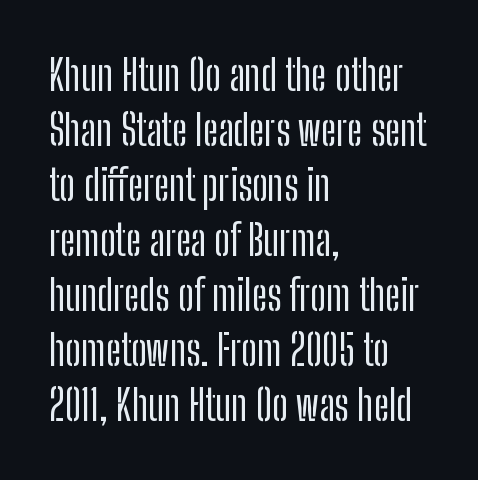
{"serif": "no", "italic": "no", "width": "condensed", "stroke_contrast": "low", "x_height": "medium", "monospaced": "no", "underline": "no", "align": "left", "line_spacing": "normal", "line_spacing_ratio": 1.31, "letter_spacing": "normal", "letter_spacing_em": 0.0, "glyph_px": 42}
